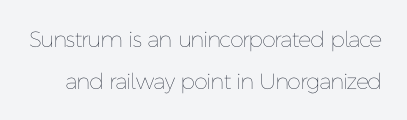
Q: Is the text bold? A: No.
Q: Is the text italic (slanted)? A: No, it is upright.
Q: Is the text underlined? A: No.
Q: Is the spacing between letters normal or unusually wide? A: Normal.
